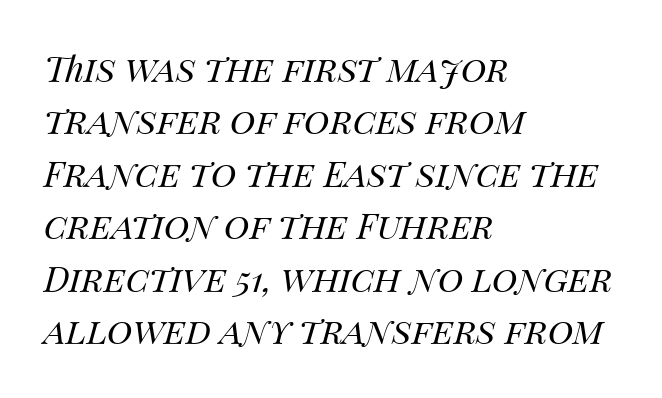
The image shows 35 px regular-weight type, italic (leaning right); set left-aligned, normal line spacing (1.5x), normal letter spacing, not underlined; medium stroke contrast and a large x-height.
